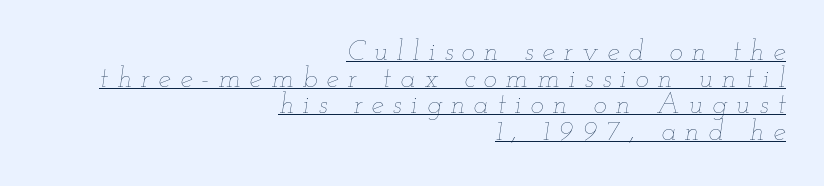
{"italic": "yes", "lean": "right", "slant_degrees": 12, "bold": "no", "weight": "thin", "width": "wide", "stroke_contrast": "low", "x_height": "small", "monospaced": "no", "underline": "yes", "align": "right", "line_spacing": "tight", "line_spacing_ratio": 0.95, "letter_spacing": "wide", "letter_spacing_em": 0.32, "glyph_px": 28}
